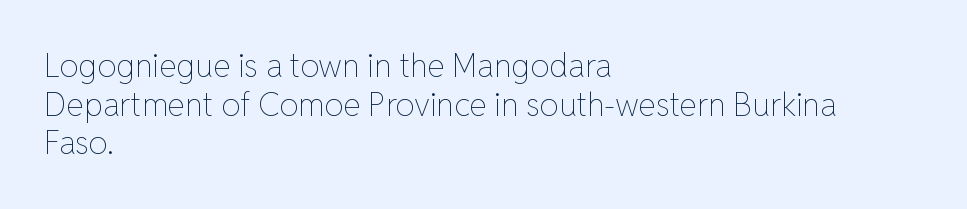
{"italic": "no", "bold": "no", "weight": "thin", "width": "normal", "stroke_contrast": "low", "x_height": "medium", "monospaced": "no", "underline": "no", "align": "left", "line_spacing_ratio": 1.21, "letter_spacing": "normal", "letter_spacing_em": 0.0, "glyph_px": 32}
